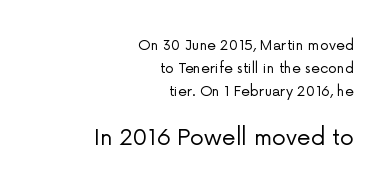
Compared with typical paragraphs, the rows here are spaced about the same. The specimen reads as upright at a glance. Line ends are locked; line starts wander. Between one letter and the next there's only the usual sliver of space. Note: smaller setting up top, larger setting below.
